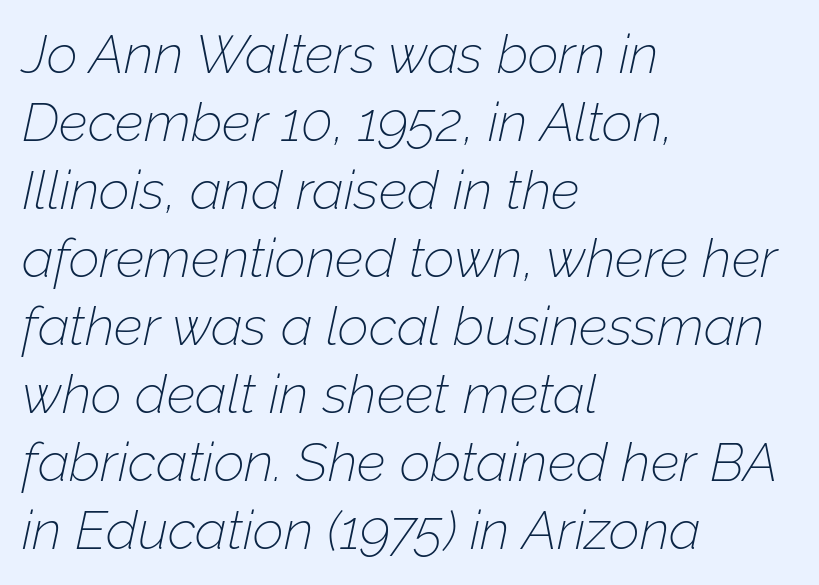
The image shows 54 px thin type, italic (leaning right); set left-aligned, normal line spacing (1.26x), normal letter spacing, not underlined; low stroke contrast and a medium x-height.
